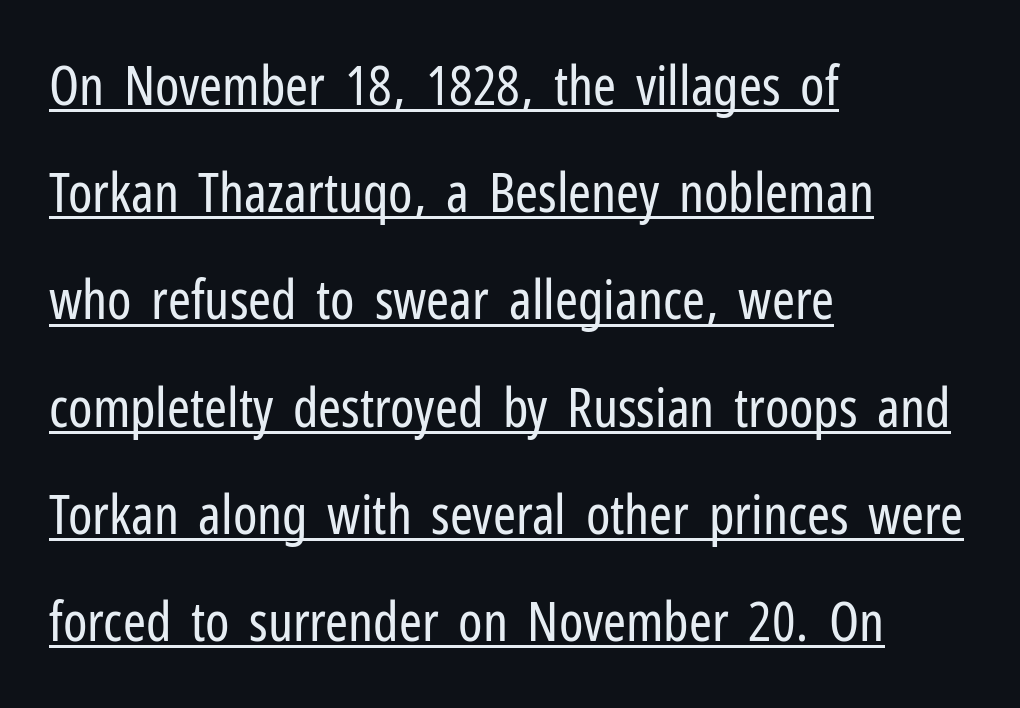
The image shows 55 px regular-weight, condensed sans-serif type, upright; set left-aligned, loose line spacing (1.95x), normal letter spacing, underlined; low stroke contrast and a medium x-height.
